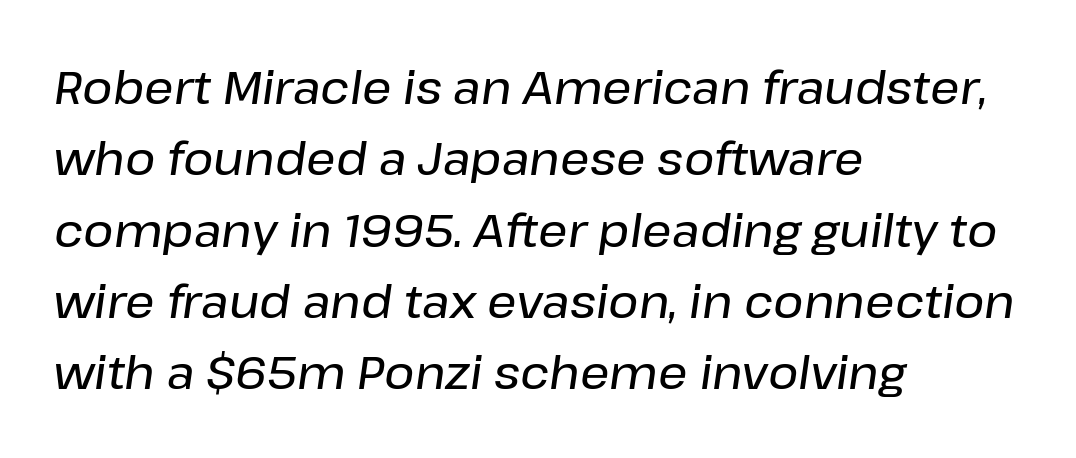
Each line starts at the same left margin while the right side varies. Observe the lean: these are italic letterforms. Descenders are the only things crossing below the line. Successive baselines arrive at the customary interval.
